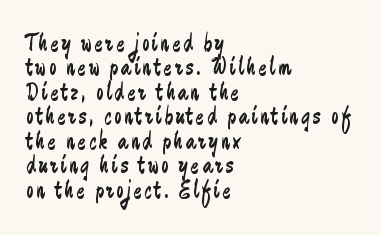
{"bold": "no", "underline": "no", "align": "left", "line_spacing": "tight", "line_spacing_ratio": 0.98, "glyph_px": 25}
